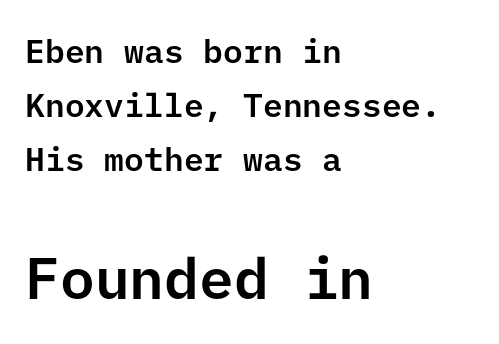
Q: Is the text italic (slanted)? A: No, it is upright.
Q: Is the typeface a serif or a sans-serif typeface? A: Sans-serif.
Q: Is the text underlined? A: No.
Q: How is the paragraph aligned? A: Left-aligned.
Q: Is the spacing between letters normal or unusually wide? A: Normal.
Q: Is the spacing between lines tight, normal or loose? A: Normal.
Q: Which block of text is set in a larger size, the first (top) or the second (bottom)? A: The second (bottom) one.
Q: Width (condensed, normal, or wide)? A: Normal.
Q: Stroke contrast? A: Low.
Q: x-height? A: Medium.
